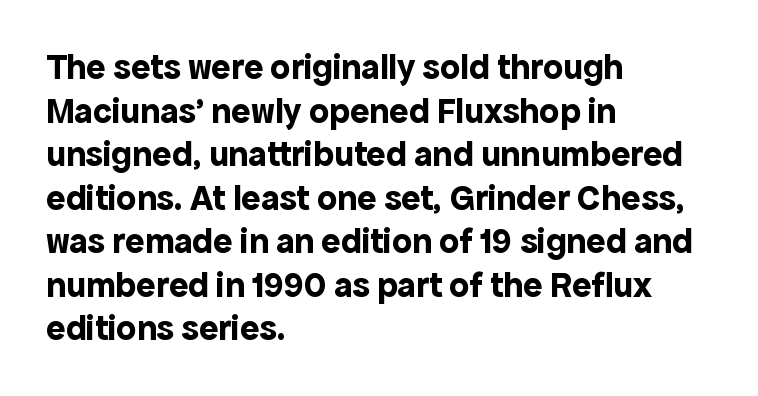
{"serif": "no", "italic": "no", "bold": "yes", "weight": "bold", "width": "normal", "x_height": "medium", "monospaced": "no", "underline": "no", "align": "left", "line_spacing_ratio": 1.21, "letter_spacing": "normal", "letter_spacing_em": 0.0, "glyph_px": 36}
